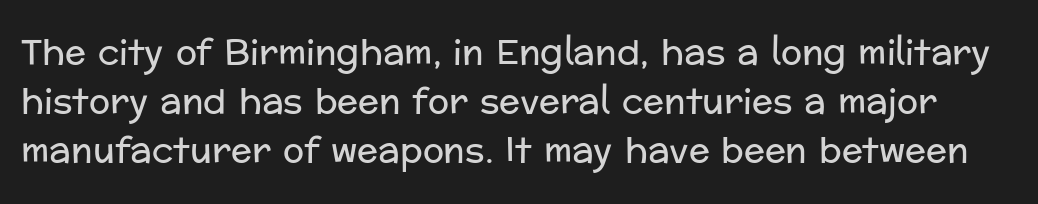
Rows of type keep a routine distance in the vertical direction. The space directly below the letters is spotless. Weight: not bold — regular or lighter. What stands out about the letter spacing? Nothing — it is the standard amount. Note: no serifs on the glyphs. Proportional: the letters do not fall into vertical columns.
